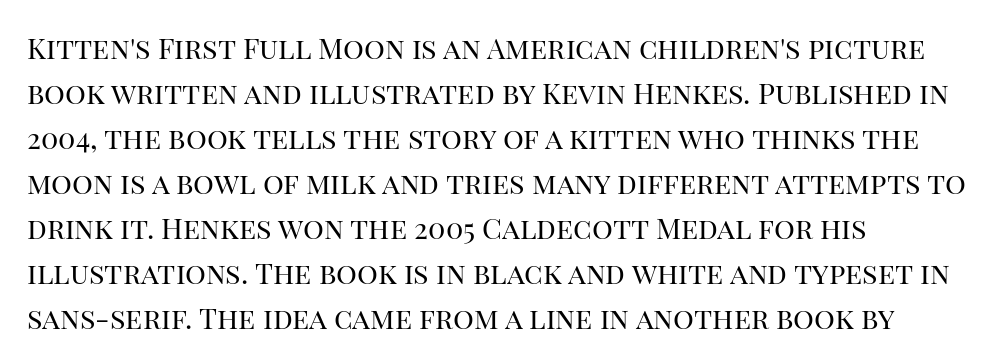
{"serif": "yes", "italic": "no", "bold": "no", "weight": "regular", "width": "normal", "stroke_contrast": "high", "x_height": "large", "monospaced": "no", "underline": "no", "align": "left", "line_spacing": "normal", "line_spacing_ratio": 1.55, "letter_spacing": "normal", "letter_spacing_em": 0.0, "glyph_px": 29}
